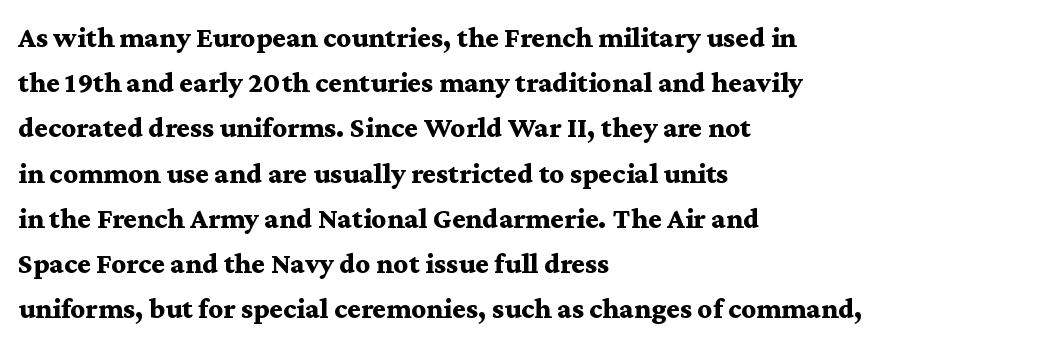
Q: Is the text bold? A: Yes.
Q: Is the text italic (slanted)? A: No, it is upright.
Q: Is the typeface a serif or a sans-serif typeface? A: Serif.
Q: Is the text underlined? A: No.
Q: How is the paragraph aligned? A: Left-aligned.
Q: Is the spacing between letters normal or unusually wide? A: Normal.
Q: Is the spacing between lines tight, normal or loose? A: Normal.
Q: Width (condensed, normal, or wide)? A: Wide.
Q: Stroke contrast? A: Medium.
Q: x-height? A: Medium.
Q: Monospaced? A: No.
